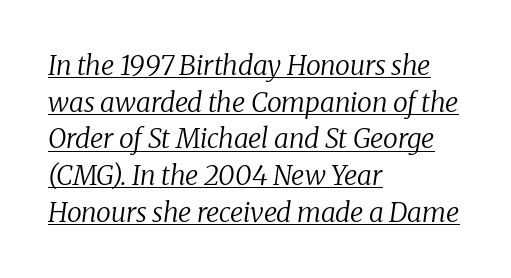
Q: Is the text bold? A: No.
Q: Is the text italic (slanted)? A: Yes, it leans right by about 8 degrees.
Q: Is the text underlined? A: Yes.
Q: How is the paragraph aligned? A: Left-aligned.
Q: Is the spacing between letters normal or unusually wide? A: Normal.
Q: Is the spacing between lines tight, normal or loose? A: Normal.
